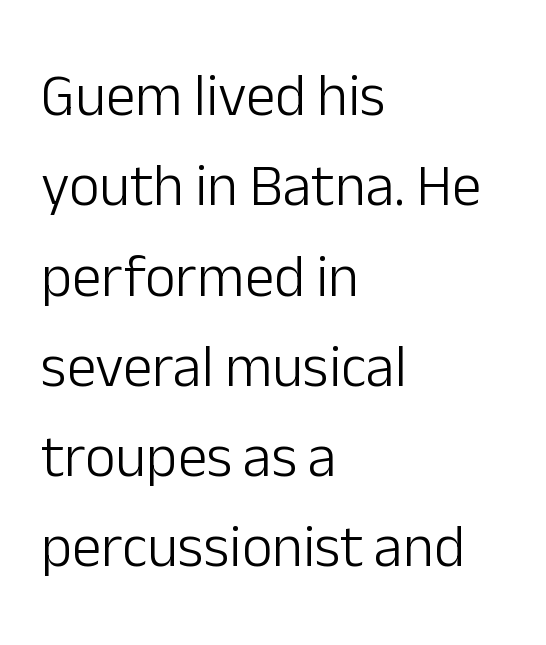
The image shows 59 px light sans-serif type, upright; set left-aligned, normal line spacing (1.53x), normal letter spacing, not underlined; low stroke contrast and a medium x-height.
